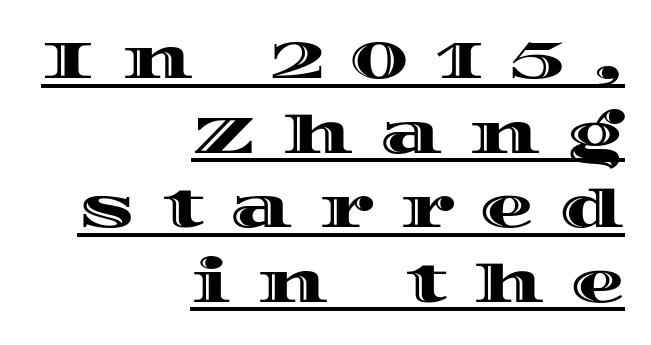
{"italic": "no", "width": "wide", "x_height": "large", "monospaced": "no", "underline": "yes", "align": "right", "line_spacing": "normal", "line_spacing_ratio": 1.38, "letter_spacing": "wide", "letter_spacing_em": 0.49, "glyph_px": 54}
